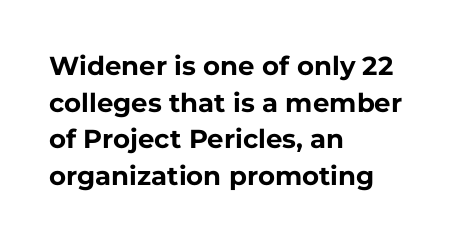
Caption: multi-line text, flush left, ragged right. Look at the tracking — it's just the regular setting, nothing added. Upright lettering throughout. The passage shown is emphatically bold. The passage shown is not underscored anywhere.
